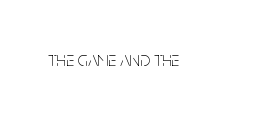
Posture: upright roman. Short note: letters normally spaced. The weight would be labelled regular, book, light, or lighter still. Lines of text with bare space underneath.
